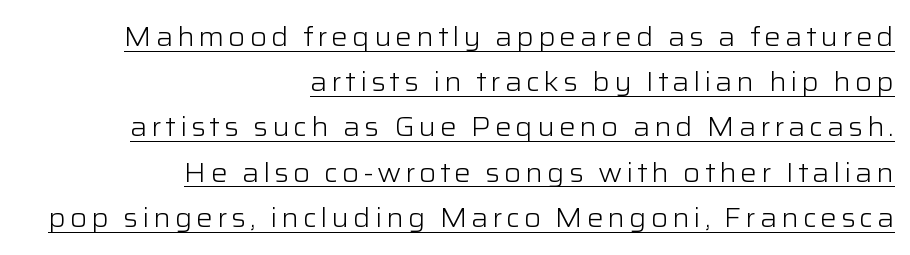
{"italic": "no", "bold": "no", "underline": "yes", "align": "right", "line_spacing_ratio": 1.74, "glyph_px": 26}
